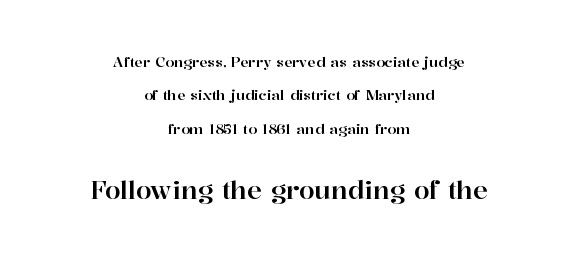
The image shows 25 px text type, upright; set centered, loose line spacing (2.38x), normal letter spacing, not underlined; the second (bottom) block is 1.79x larger.
